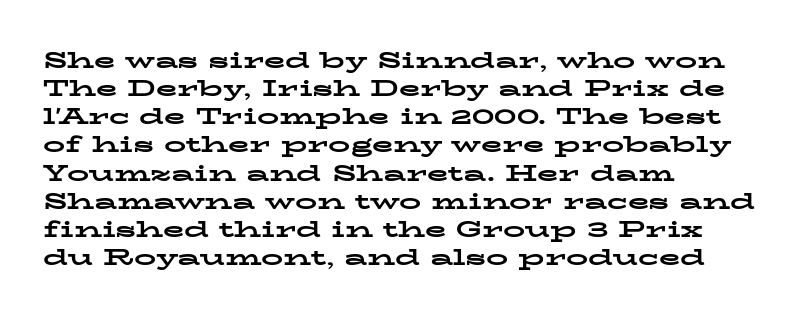
Q: Is the text bold? A: Yes.
Q: Is the text italic (slanted)? A: No, it is upright.
Q: Is the text underlined? A: No.
Q: How is the paragraph aligned? A: Left-aligned.
Q: Is the spacing between letters normal or unusually wide? A: Normal.
Q: Is the spacing between lines tight, normal or loose? A: Normal.
